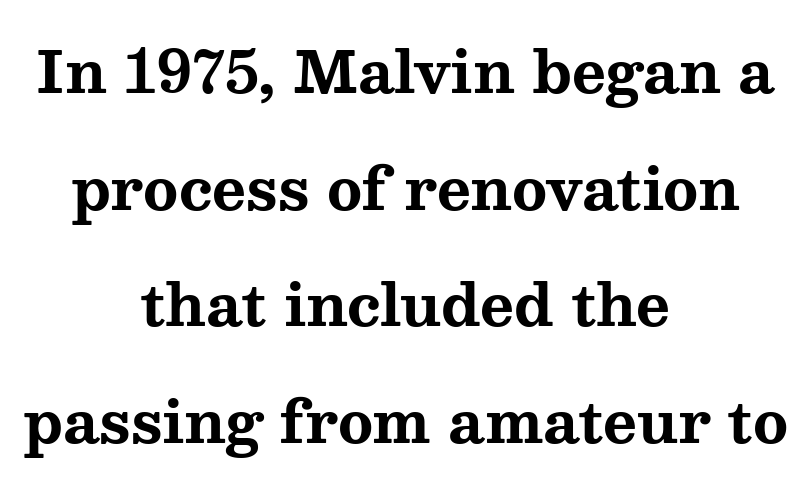
Q: Is the text bold? A: Yes.
Q: Is the text italic (slanted)? A: No, it is upright.
Q: Is the typeface a serif or a sans-serif typeface? A: Serif.
Q: Is the text underlined? A: No.
Q: How is the paragraph aligned? A: Centered.
Q: Is the spacing between letters normal or unusually wide? A: Normal.
Q: Is the spacing between lines tight, normal or loose? A: Loose.
Q: Width (condensed, normal, or wide)? A: Wide.
Q: Stroke contrast? A: Medium.
Q: x-height? A: Medium.
Q: Monospaced? A: No.
